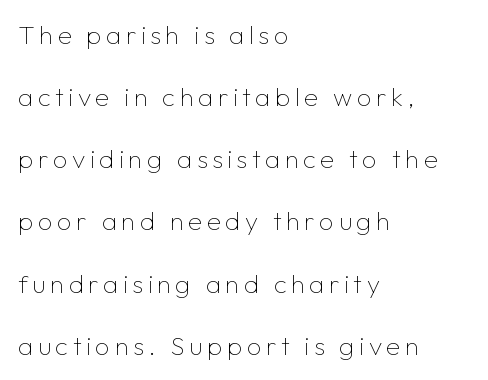
Q: Is the text bold? A: No.
Q: Is the text italic (slanted)? A: No, it is upright.
Q: Is the text underlined? A: No.
Q: How is the paragraph aligned? A: Left-aligned.
Q: Is the spacing between lines tight, normal or loose? A: Loose.
